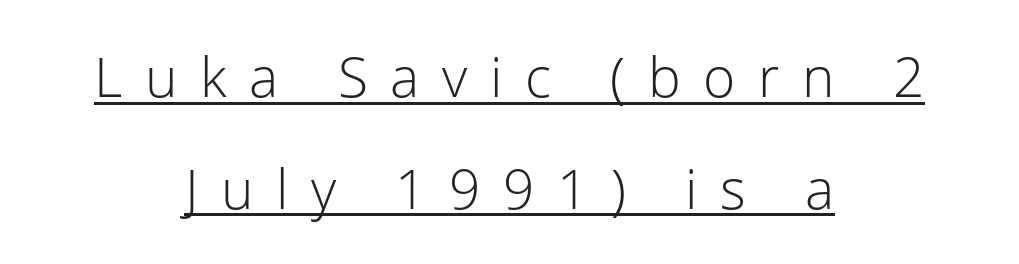
{"serif": "no", "italic": "no", "bold": "no", "weight": "light", "width": "normal", "stroke_contrast": "low", "x_height": "medium", "monospaced": "no", "underline": "yes", "align": "center", "line_spacing": "loose", "line_spacing_ratio": 2.03, "letter_spacing": "wide", "letter_spacing_em": 0.41, "glyph_px": 55}
